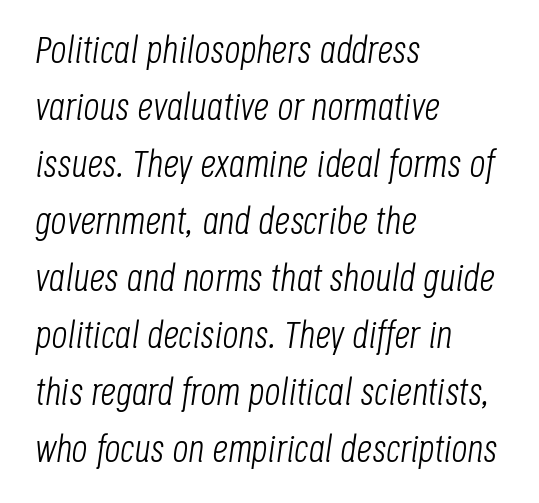
{"italic": "yes", "lean": "right", "slant_degrees": 8, "bold": "no", "weight": "light", "width": "condensed", "stroke_contrast": "low", "x_height": "large", "monospaced": "no", "underline": "no", "align": "left", "line_spacing": "normal", "line_spacing_ratio": 1.46, "letter_spacing": "normal", "letter_spacing_em": 0.0, "glyph_px": 39}
